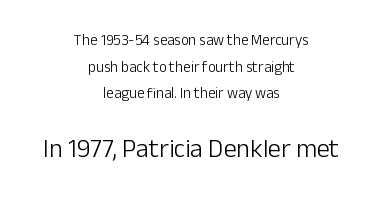
Q: Is the text bold? A: No.
Q: Is the text italic (slanted)? A: No, it is upright.
Q: Is the text underlined? A: No.
Q: How is the paragraph aligned? A: Centered.
Q: Is the spacing between letters normal or unusually wide? A: Normal.
Q: Which block of text is set in a larger size, the first (top) or the second (bottom)? A: The second (bottom) one.
